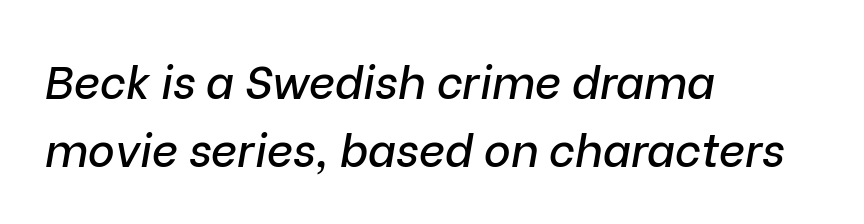
The rendering applies a slant to the glyphs. If you drew a ruler down the left edge, every line would touch it. A typesetter would call this proportional, since set widths differ per character. The rows are spaced the way most documents space them.
